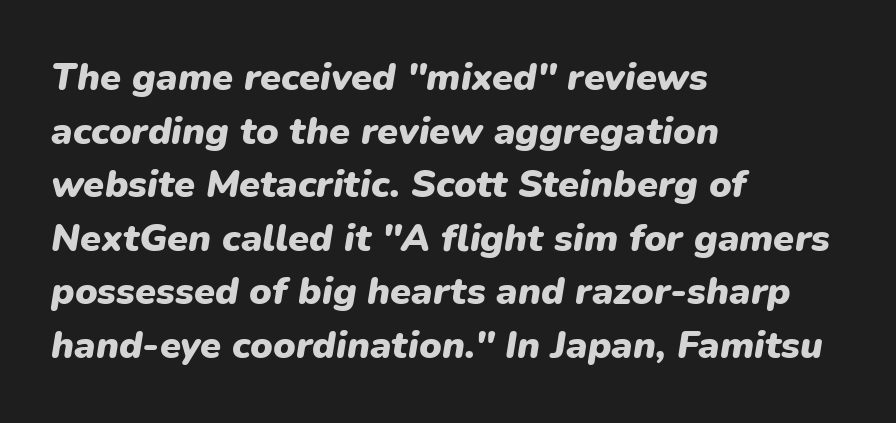
The image shows 38 px heavy type, italic (leaning right); set left-aligned, normal line spacing (1.41x), normal letter spacing, not underlined; low stroke contrast and a medium x-height.
